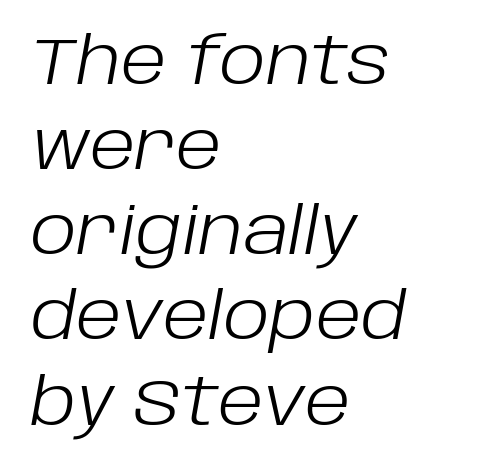
The image shows 66 px light type, italic (leaning right); set left-aligned, normal line spacing (1.29x), normal letter spacing, not underlined; low stroke contrast and a large x-height.
